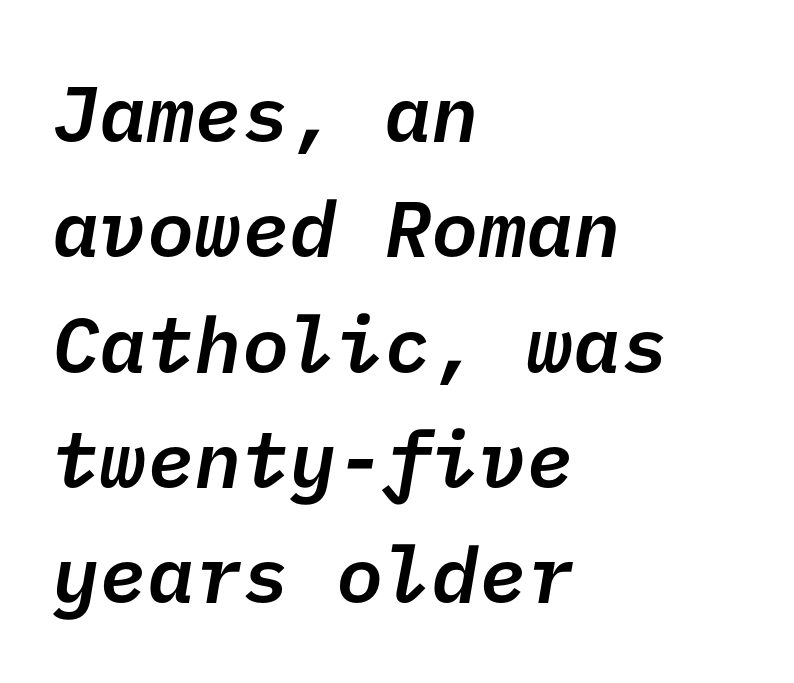
The image shows 79 px semibold sans-serif type; set left-aligned, normal line spacing (1.46x), normal letter spacing, not underlined; low stroke contrast and a medium x-height.
